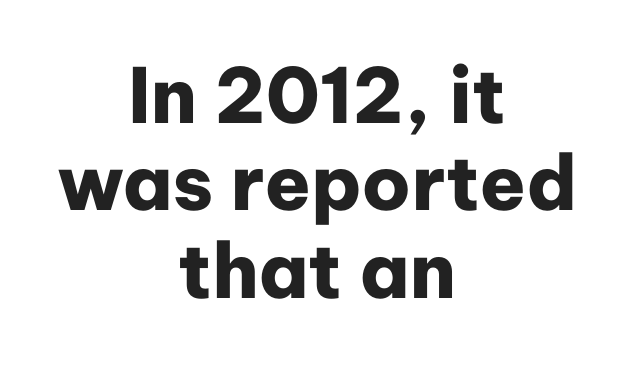
Is this a fixed-width face? No — the glyphs have proportional, varying widths. Unlike italic type, these characters show no tilt at all. A typesetter would call this zero additional tracking. Cramped leading. The specimen omits any rule beneath the text block's lines. These lines stack symmetrically, like a column narrowing and widening about its center.
